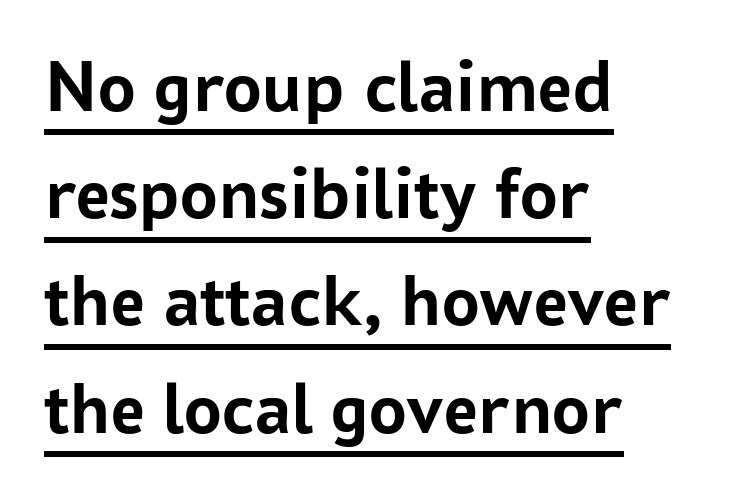
The image shows 75 px semibold sans-serif type, upright; set left-aligned, normal line spacing (1.43x), normal letter spacing, underlined; low stroke contrast and a medium x-height.
